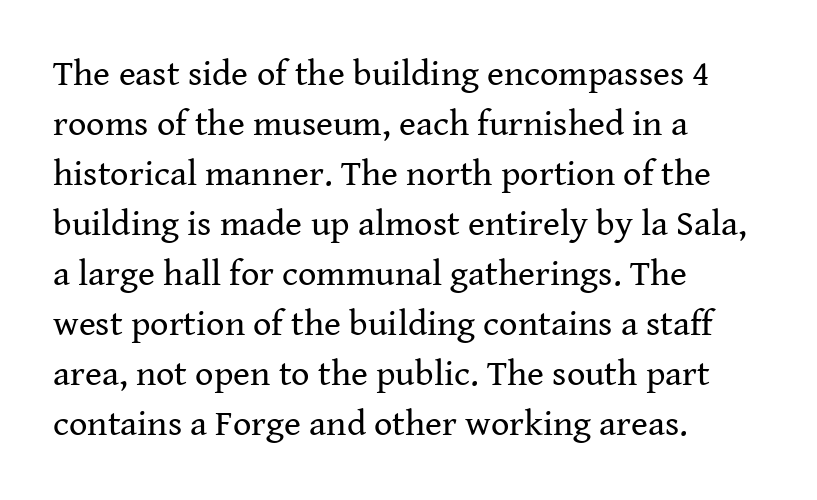
Q: Is the text bold? A: No.
Q: Is the text italic (slanted)? A: No, it is upright.
Q: Is the typeface a serif or a sans-serif typeface? A: Serif.
Q: Is the text underlined? A: No.
Q: How is the paragraph aligned? A: Left-aligned.
Q: Is the spacing between letters normal or unusually wide? A: Normal.
Q: Is the spacing between lines tight, normal or loose? A: Normal.
Q: Width (condensed, normal, or wide)? A: Normal.
Q: Stroke contrast? A: Medium.
Q: x-height? A: Medium.
Q: Monospaced? A: No.
